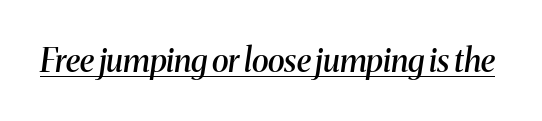
On the weight axis this lands at semibold, roughly 600. Has an underline been added? It has. This sample uses an oblique cut, with every glyph tilted off the vertical. Nothing unusual about the tracking: characters are spaced as the font intends.
